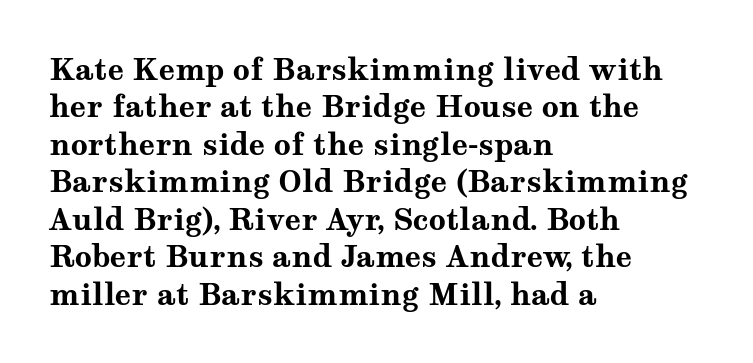
{"serif": "yes", "italic": "no", "bold": "yes", "weight": "bold", "width": "wide", "stroke_contrast": "medium", "x_height": "medium", "monospaced": "no", "underline": "no", "align": "left", "line_spacing": "normal", "line_spacing_ratio": 1.25, "letter_spacing": "normal", "letter_spacing_em": 0.0, "glyph_px": 30}
